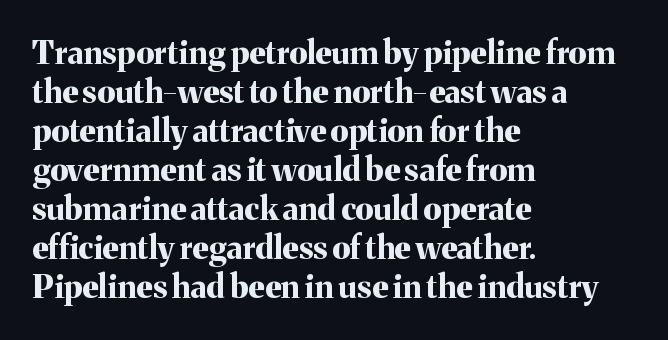
{"serif": "yes", "italic": "no", "bold": "yes", "weight": "bold", "width": "normal", "stroke_contrast": "medium", "x_height": "medium", "monospaced": "no", "underline": "no", "align": "left", "line_spacing_ratio": 1.22, "letter_spacing": "normal", "letter_spacing_em": 0.0, "glyph_px": 32}
